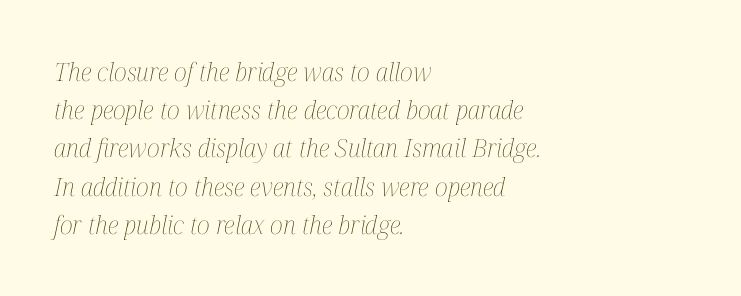
Q: Is the text bold? A: No.
Q: Is the text italic (slanted)? A: Yes, it leans right by about 12 degrees.
Q: Is the text underlined? A: No.
Q: How is the paragraph aligned? A: Left-aligned.
Q: Is the spacing between letters normal or unusually wide? A: Normal.
Q: Is the spacing between lines tight, normal or loose? A: Normal.
